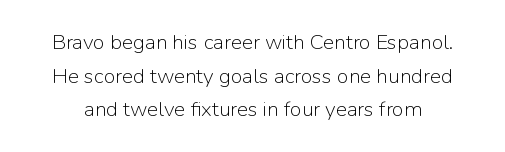
Q: Is the text bold? A: No.
Q: Is the text italic (slanted)? A: No, it is upright.
Q: Is the text underlined? A: No.
Q: Is the spacing between letters normal or unusually wide? A: Normal.
Q: Is the spacing between lines tight, normal or loose? A: Normal.
